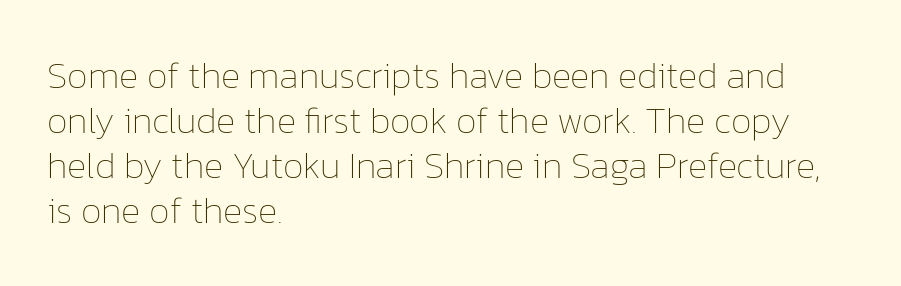
Q: Is the text bold? A: No.
Q: Is the text italic (slanted)? A: No, it is upright.
Q: Is the text underlined? A: No.
Q: How is the paragraph aligned? A: Left-aligned.
Q: Is the spacing between letters normal or unusually wide? A: Normal.
Q: Width (condensed, normal, or wide)? A: Normal.
Q: Stroke contrast? A: Low.
Q: x-height? A: Medium.
Q: Monospaced? A: No.
